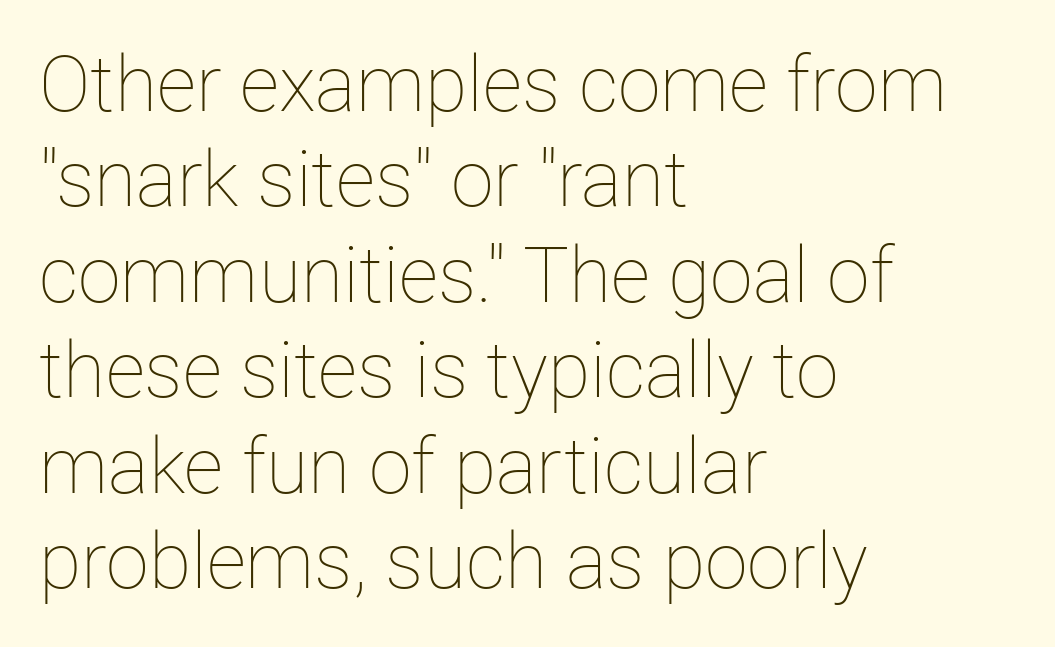
The image shows 77 px thin type, upright; set left-aligned, line spacing 1.24x, normal letter spacing, not underlined; low stroke contrast and a medium x-height.
